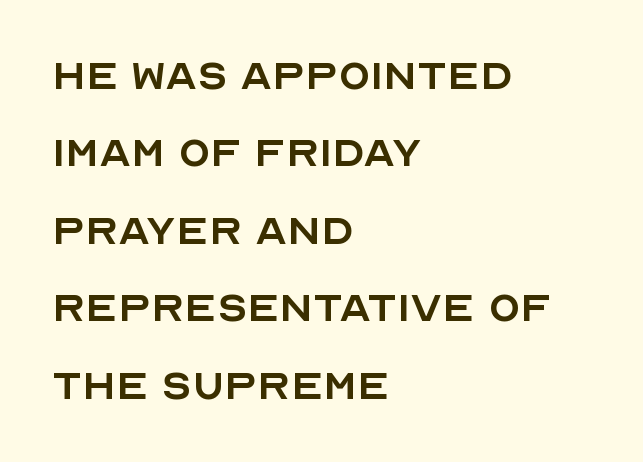
{"serif": "no", "italic": "no", "bold": "no", "weight": "regular", "width": "normal", "x_height": "large", "monospaced": "no", "underline": "no", "align": "left", "line_spacing": "normal", "line_spacing_ratio": 1.49, "letter_spacing": "normal", "letter_spacing_em": 0.0, "glyph_px": 52}
